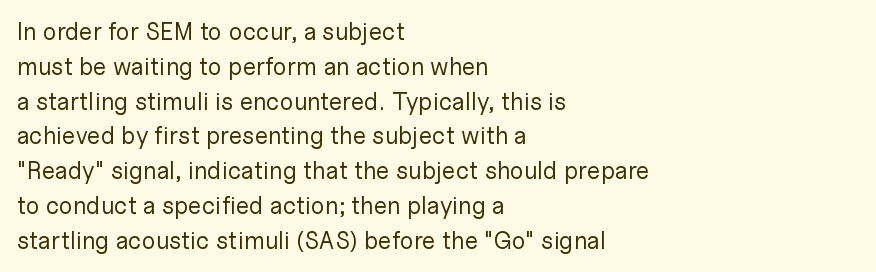
{"italic": "no", "bold": "no", "underline": "no", "align": "left", "line_spacing": "normal", "line_spacing_ratio": 1.45, "letter_spacing": "normal", "letter_spacing_em": 0.0, "glyph_px": 24}
